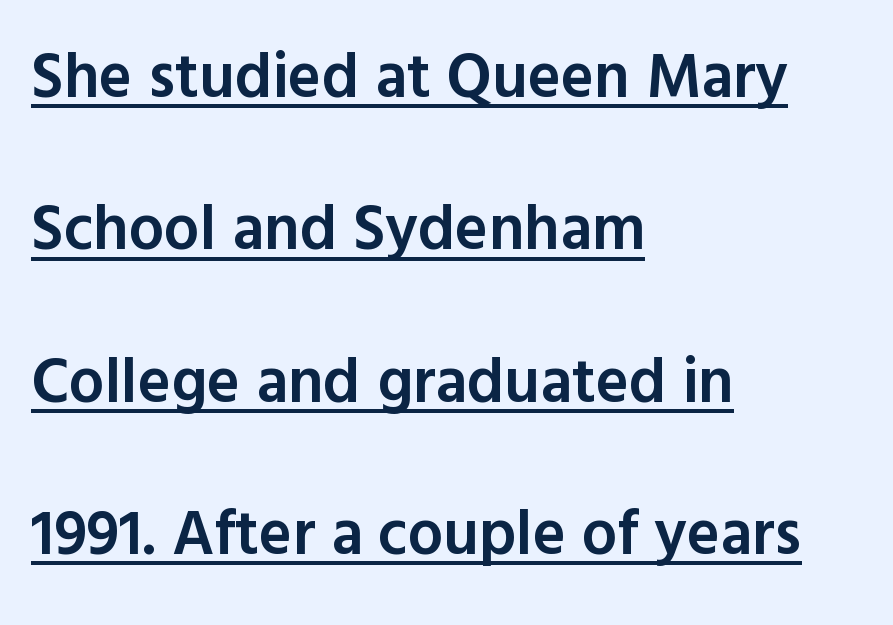
The strokes are fattened partway — semibold, not bold. No extra tracking has been applied to these lines. A typesetter would label this face a sans. You could not count columns in this text — the font is proportionally spaced. Caption: multi-line text, flush left, ragged right.
